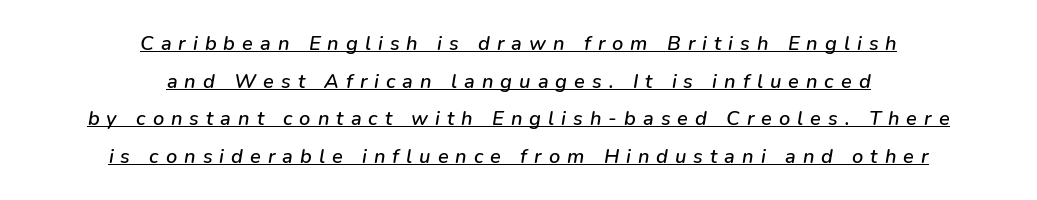
{"italic": "yes", "lean": "right", "slant_degrees": 9, "underline": "yes", "align": "center", "line_spacing_ratio": 1.88, "letter_spacing": "wide", "letter_spacing_em": 0.35, "glyph_px": 20}
